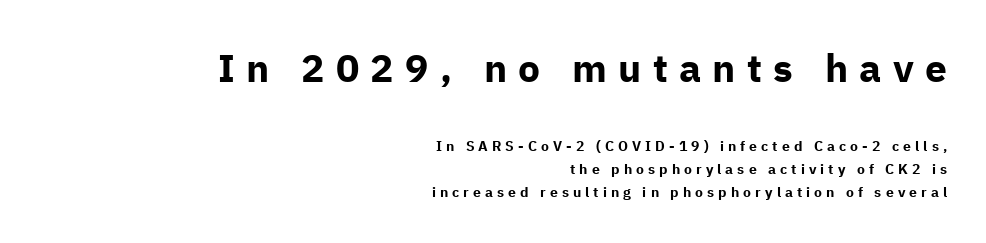
Q: Is the text bold? A: Yes.
Q: Is the text italic (slanted)? A: No, it is upright.
Q: Is the typeface a serif or a sans-serif typeface? A: Sans-serif.
Q: Is the text underlined? A: No.
Q: How is the paragraph aligned? A: Right-aligned.
Q: Is the spacing between letters normal or unusually wide? A: Unusually wide.
Q: Is the spacing between lines tight, normal or loose? A: Normal.
Q: Which block of text is set in a larger size, the first (top) or the second (bottom)? A: The first (top) one.
Q: Width (condensed, normal, or wide)? A: Normal.
Q: Stroke contrast? A: Low.
Q: x-height? A: Medium.
Q: Monospaced? A: No.
